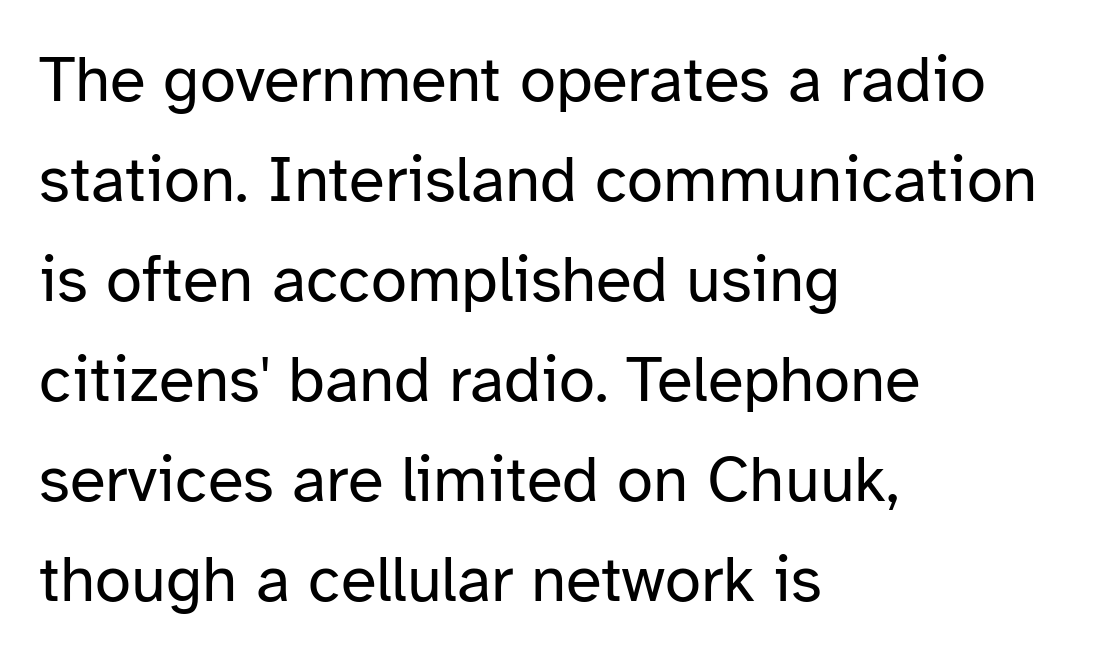
{"serif": "no", "italic": "no", "bold": "no", "weight": "regular", "width": "normal", "stroke_contrast": "low", "x_height": "medium", "monospaced": "no", "underline": "no", "align": "left", "line_spacing": "normal", "line_spacing_ratio": 1.54, "letter_spacing": "normal", "letter_spacing_em": 0.0, "glyph_px": 65}
